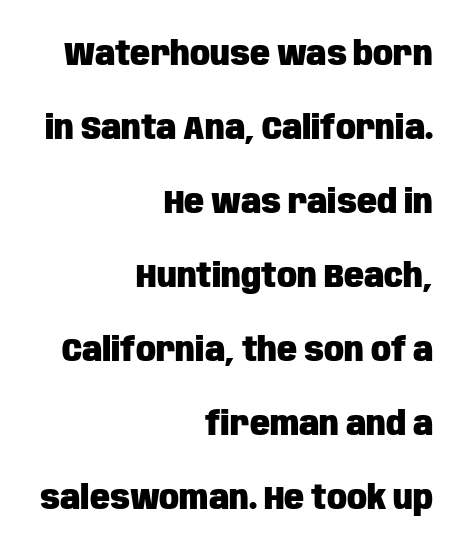
The image shows 33 px heavy, condensed sans-serif type, upright; set right-aligned, loose line spacing (2.24x), normal letter spacing, not underlined; low stroke contrast and a large x-height.
